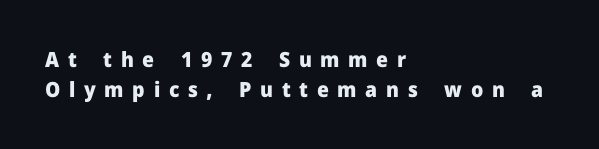
Q: Is the text bold? A: Yes.
Q: Is the text italic (slanted)? A: No, it is upright.
Q: Is the text underlined? A: No.
Q: How is the paragraph aligned? A: Left-aligned.
Q: Is the spacing between letters normal or unusually wide? A: Unusually wide.
Q: Is the spacing between lines tight, normal or loose? A: Normal.
